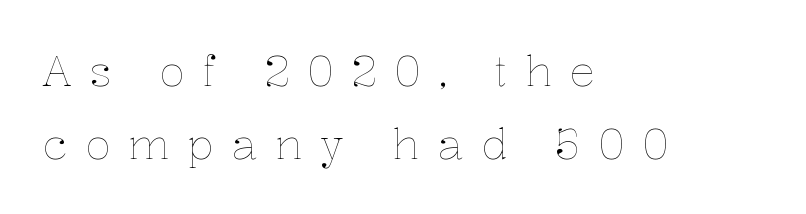
Q: Is the text bold? A: No.
Q: Is the text italic (slanted)? A: No, it is upright.
Q: Is the text underlined? A: No.
Q: How is the paragraph aligned? A: Left-aligned.
Q: Is the spacing between letters normal or unusually wide? A: Unusually wide.
Q: Width (condensed, normal, or wide)? A: Normal.
Q: Stroke contrast? A: Low.
Q: x-height? A: Medium.
Q: Monospaced? A: No.
